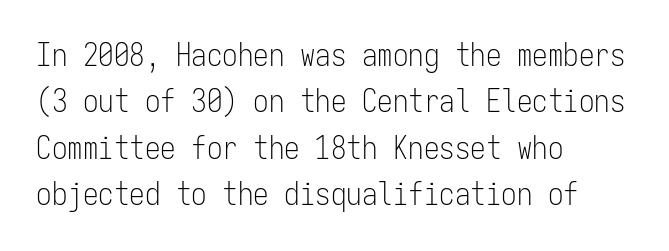
Italic: no, the glyphs are upright roman. Summary of vertical rhythm: regular, with standard interline spacing. The passage shown has conventional tracking throughout. The zone under the glyphs is completely vacant. Casual observation: everything's shoved over to the left.
